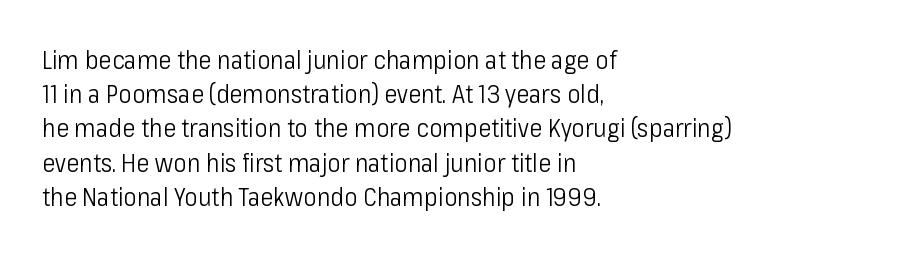
{"italic": "no", "bold": "no", "underline": "no", "align": "left", "line_spacing": "normal", "line_spacing_ratio": 1.37, "letter_spacing": "normal", "letter_spacing_em": 0.0, "glyph_px": 25}
